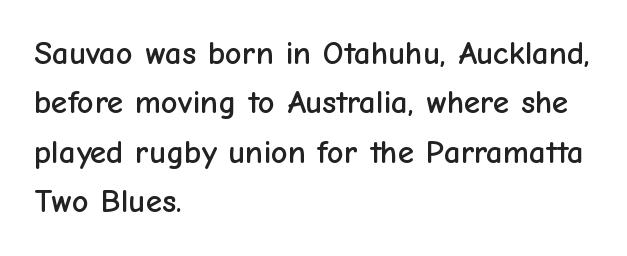
{"serif": "no", "italic": "no", "width": "normal", "stroke_contrast": "low", "x_height": "medium", "monospaced": "no", "underline": "no", "align": "left", "line_spacing": "normal", "line_spacing_ratio": 1.5, "letter_spacing": "normal", "letter_spacing_em": 0.0, "glyph_px": 33}
